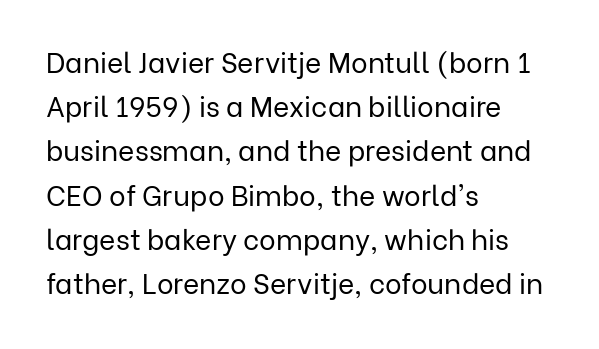
{"serif": "no", "italic": "no", "bold": "no", "weight": "regular", "width": "normal", "stroke_contrast": "low", "x_height": "medium", "monospaced": "no", "underline": "no", "align": "left", "line_spacing": "normal", "line_spacing_ratio": 1.58, "letter_spacing": "normal", "letter_spacing_em": 0.0, "glyph_px": 28}
